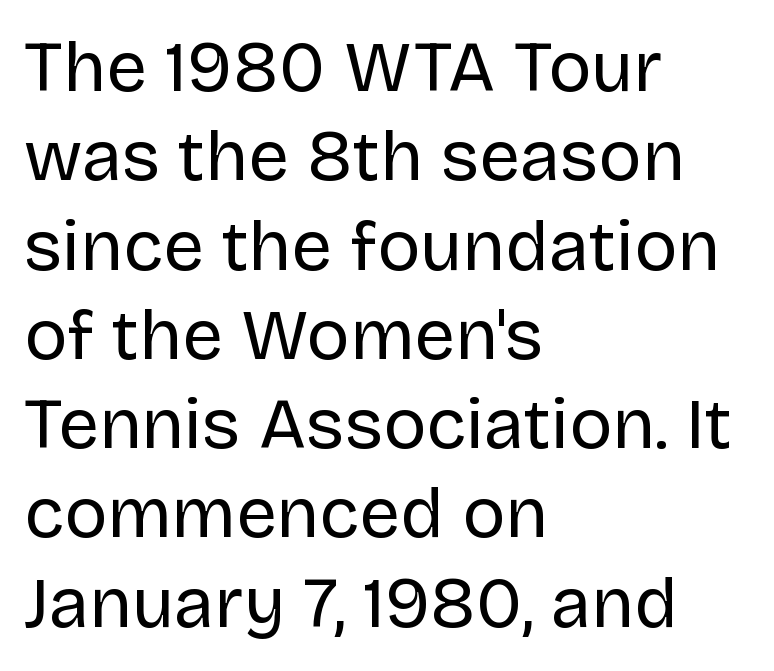
Stroke mass is kept to a normal reading level or below. Tracking here is standard; glyphs follow each other at the usual distance. This is roman type, the default non-slanted kind. Alignment: flush left. A sans-serif font was chosen for this passage. Bare-footed words on every line.
